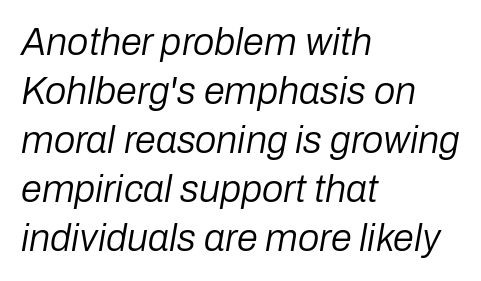
Q: Is the text bold? A: No.
Q: Is the text italic (slanted)? A: Yes, it leans right by about 10 degrees.
Q: Is the text underlined? A: No.
Q: How is the paragraph aligned? A: Left-aligned.
Q: Is the spacing between letters normal or unusually wide? A: Normal.
Q: Is the spacing between lines tight, normal or loose? A: Normal.
Q: Width (condensed, normal, or wide)? A: Normal.
Q: Stroke contrast? A: Low.
Q: x-height? A: Medium.
Q: Monospaced? A: No.
